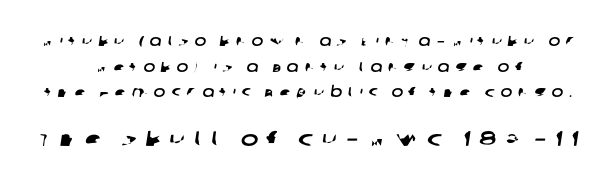
Clear beneath every line of the passage. Which of the two is more prominent by size? The second, at the bottom. The horizontal fit of the characters is loose and conspicuously gappy. A centered setting, common on invitations and titles, is used for this passage.
